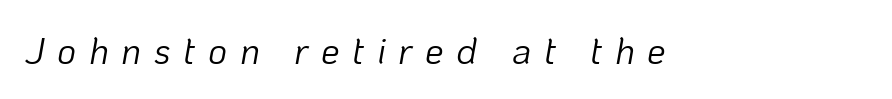
Q: Is the text bold? A: No.
Q: Is the text italic (slanted)? A: Yes, it leans right by about 10 degrees.
Q: Is the text underlined? A: No.
Q: Is the spacing between letters normal or unusually wide? A: Unusually wide.
Q: Width (condensed, normal, or wide)? A: Normal.
Q: Stroke contrast? A: Low.
Q: x-height? A: Medium.
Q: Monospaced? A: No.
